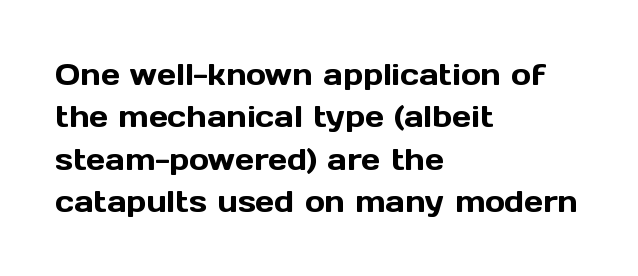
{"serif": "no", "italic": "no", "width": "normal", "x_height": "medium", "monospaced": "no", "underline": "no", "align": "left", "line_spacing": "normal", "line_spacing_ratio": 1.41, "letter_spacing": "normal", "letter_spacing_em": 0.0, "glyph_px": 30}
